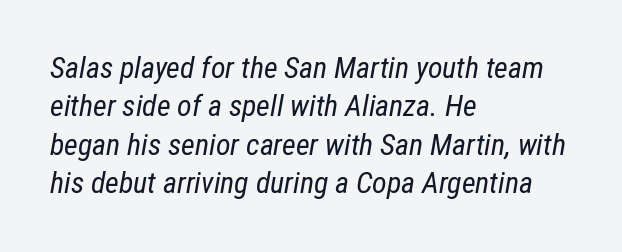
The image shows 30 px regular-weight, condensed type, italic (leaning right); set left-aligned, normal line spacing (1.28x), normal letter spacing, not underlined; low stroke contrast and a medium x-height.
